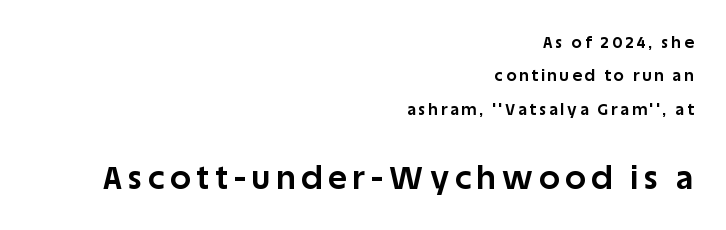
Q: Is the text bold? A: Yes.
Q: Is the text italic (slanted)? A: No, it is upright.
Q: Is the typeface a serif or a sans-serif typeface? A: Sans-serif.
Q: Is the text underlined? A: No.
Q: How is the paragraph aligned? A: Right-aligned.
Q: Is the spacing between lines tight, normal or loose? A: Loose.
Q: Which block of text is set in a larger size, the first (top) or the second (bottom)? A: The second (bottom) one.
Q: Width (condensed, normal, or wide)? A: Normal.
Q: Stroke contrast? A: Low.
Q: x-height? A: Large.
Q: Monospaced? A: No.
